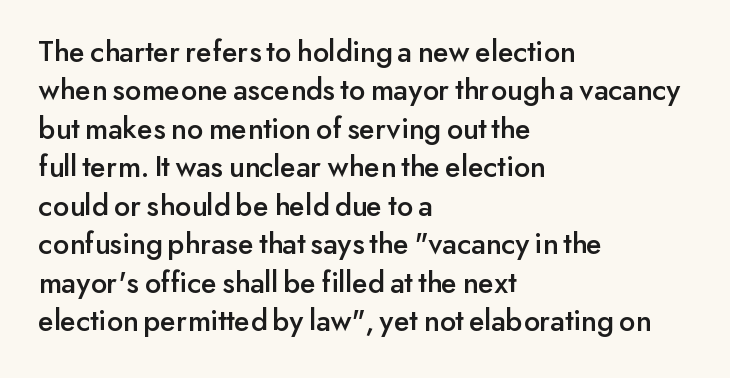
Q: Is the text italic (slanted)? A: No, it is upright.
Q: Is the typeface a serif or a sans-serif typeface? A: Sans-serif.
Q: Is the text underlined? A: No.
Q: How is the paragraph aligned? A: Left-aligned.
Q: Is the spacing between letters normal or unusually wide? A: Normal.
Q: Width (condensed, normal, or wide)? A: Normal.
Q: Stroke contrast? A: Low.
Q: x-height? A: Small.
Q: Monospaced? A: No.
